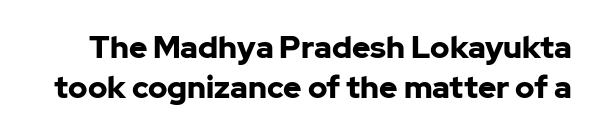
{"serif": "no", "italic": "no", "bold": "yes", "weight": "bold", "width": "normal", "stroke_contrast": "low", "x_height": "medium", "monospaced": "no", "underline": "no", "line_spacing": "normal", "line_spacing_ratio": 1.29, "letter_spacing": "normal", "letter_spacing_em": 0.0, "glyph_px": 31}
